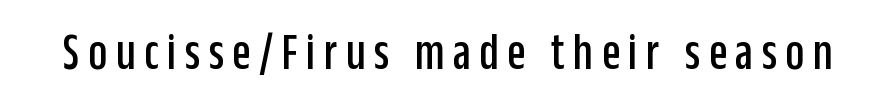
The image shows 53 px condensed sans-serif type, upright; set not underlined; low stroke contrast and a large x-height.
